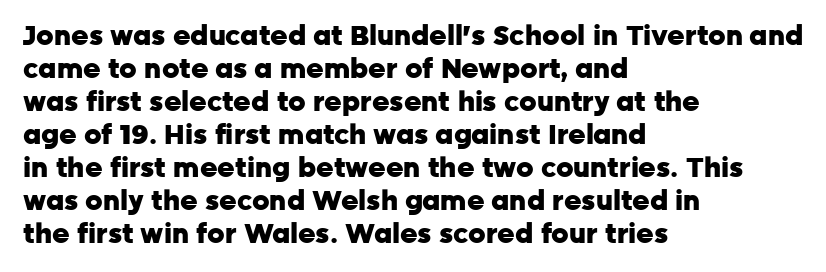
Words float on clear page, feet unadorned. Does the lettering tilt? It doesn't — this is upright. Visually the block forms a straight wall on the left and a jagged coastline on the right. These words are printed bold, with thick strokes throughout. Characters follow at the spacing the type designer built in.
